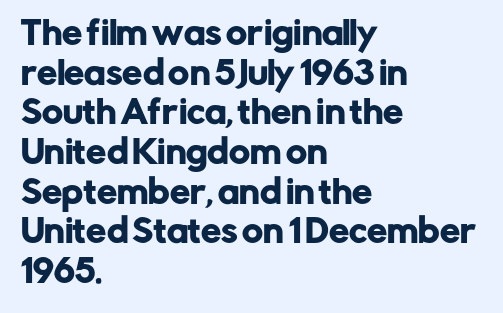
Q: Is the text italic (slanted)? A: No, it is upright.
Q: Is the typeface a serif or a sans-serif typeface? A: Sans-serif.
Q: Is the text underlined? A: No.
Q: How is the paragraph aligned? A: Left-aligned.
Q: Is the spacing between letters normal or unusually wide? A: Normal.
Q: Width (condensed, normal, or wide)? A: Normal.
Q: Stroke contrast? A: Low.
Q: x-height? A: Medium.
Q: Monospaced? A: No.
